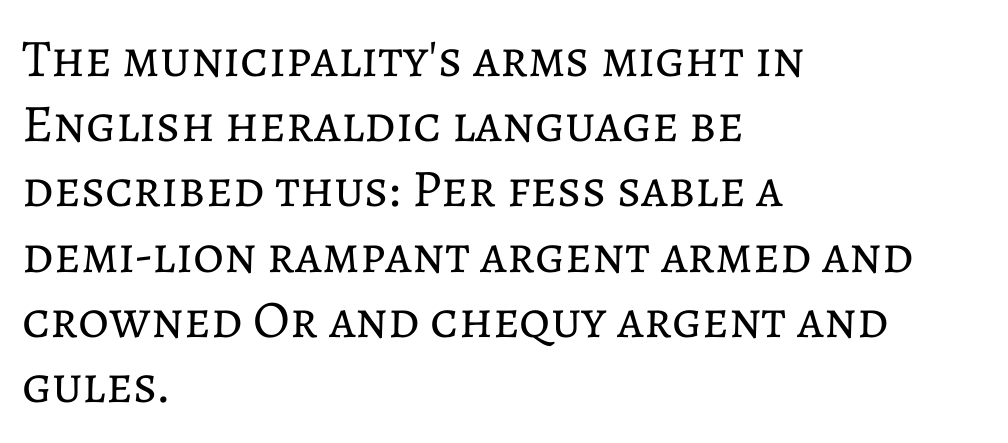
A clean baseline with only descenders dipping below it. In CSS terms this would be text-align: left. Heaviness? Minimal to ordinary, like unemphasized prose. This sample has the flowing, uneven cadence of proportional lettering. In terms of posture, this sample is upright.
